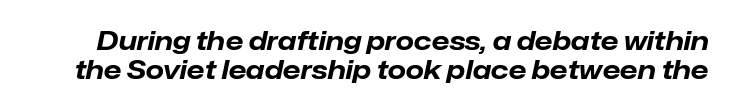
The image shows 26 px bold type, italic (leaning right); set tight line spacing (1.11x), normal letter spacing, not underlined.
